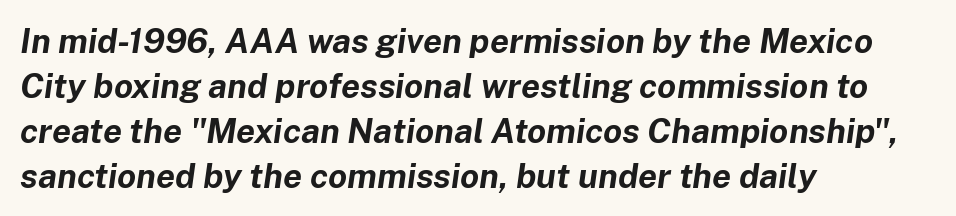
There is no visible air inserted between adjacent glyphs. The zone under the glyphs is completely vacant. The glyphs look as if they've been sheared to an angle. The space between consecutive lines is moderate. This sample has the flowing, uneven cadence of proportional lettering. Heft: maximum for text — a bold.
